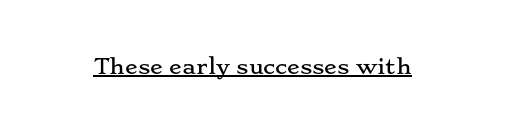
The image shows 21 px text type, upright; set normal letter spacing, underlined.
